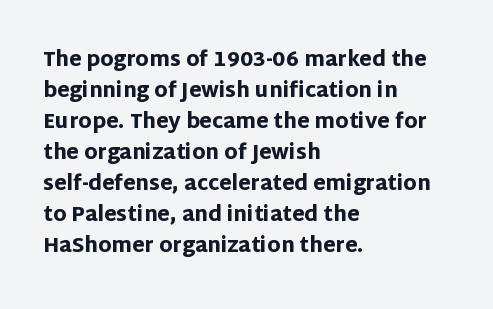
The image shows 20 px bold type, upright; set left-aligned, normal line spacing (1.55x), normal letter spacing, not underlined.
